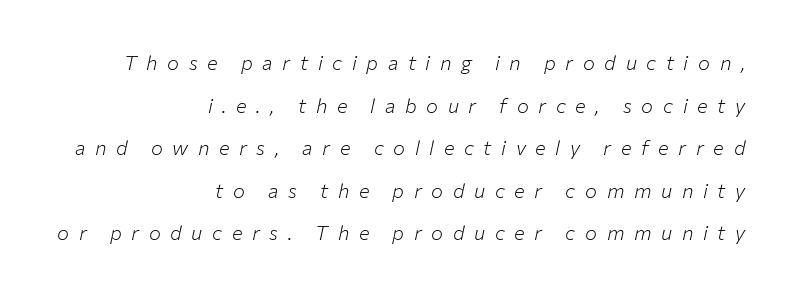
Tracking value appears strongly positive — letters spread wide. The text block is weighted toward the right margin, trailing off unevenly leftward. Stems here are at most as thick as an everyday book face. Quick note: italic. Each new line begins a long way beneath the previous one. The strip under each line holds only bare page.
